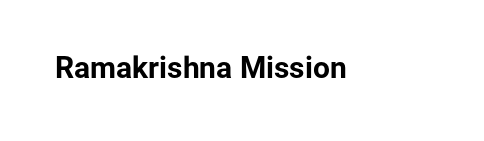
{"serif": "no", "italic": "no", "bold": "yes", "weight": "bold", "width": "normal", "stroke_contrast": "low", "x_height": "medium", "monospaced": "no", "underline": "no", "letter_spacing": "normal", "letter_spacing_em": 0.0, "glyph_px": 30}
